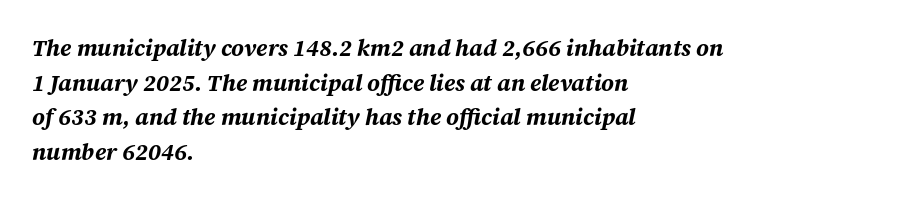
Every character sits at an angle, as italics do. Stroke thickness is high; the sample reads as a true bold. This sample keeps an unexceptional amount of space between lines. The typesetter chose a ragged-right arrangement here.
